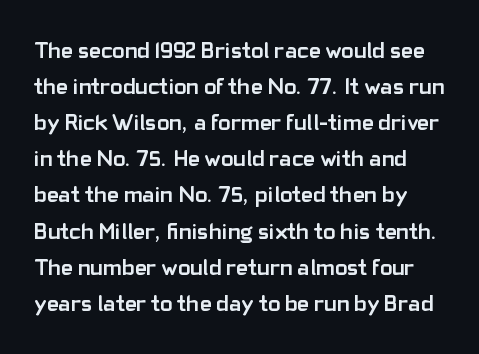
{"italic": "no", "bold": "yes", "underline": "no", "line_spacing": "normal", "line_spacing_ratio": 1.57, "letter_spacing": "normal", "letter_spacing_em": 0.0, "glyph_px": 23}
